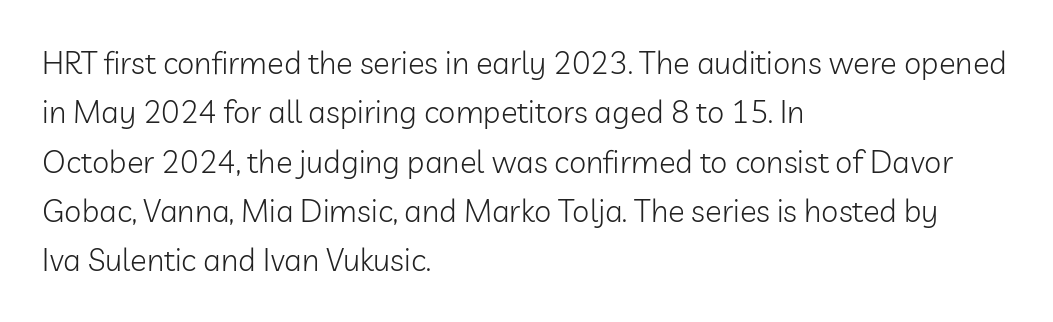
The image shows 31 px light sans-serif type, upright; set left-aligned, normal line spacing (1.59x), normal letter spacing, not underlined; low stroke contrast and a medium x-height.
